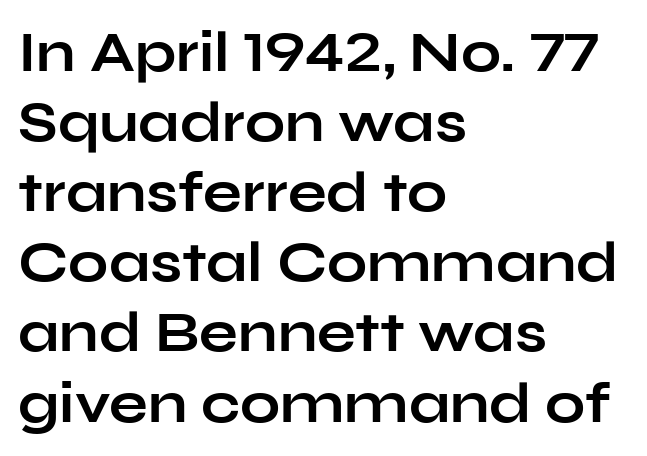
Tracking here is standard; glyphs follow each other at the usual distance. This sample has the flowing, uneven cadence of proportional lettering. Characters remain perfectly vertical along every line. Anything drawn beneath the words? Only blank space. Observe the absence of serifs on each vertical stroke in this sample. These words are printed bold, with thick strokes throughout.
